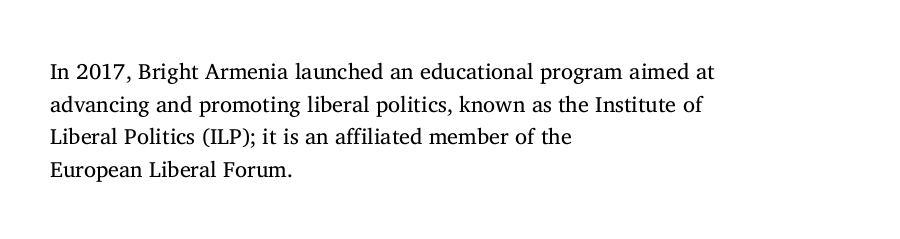
{"italic": "no", "bold": "no", "underline": "no", "align": "left", "line_spacing": "normal", "line_spacing_ratio": 1.48, "letter_spacing": "normal", "letter_spacing_em": 0.0, "glyph_px": 22}
